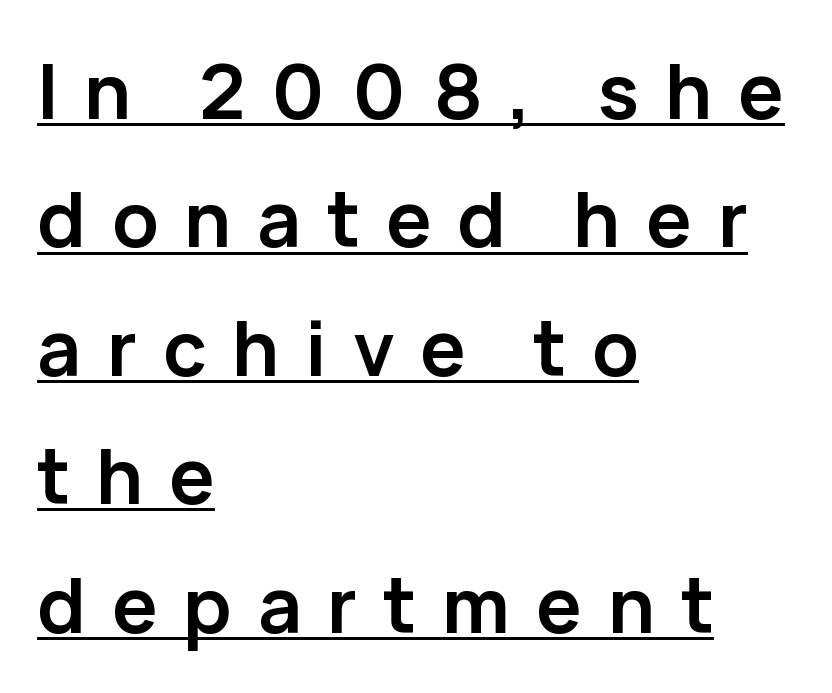
The letters stand straight up with perfectly vertical stems. The designer went with a sans here, leaving each stem footless. Is the letter spacing exaggerated? Yes — the characters are pushed far apart. Typesetter's note: full bold, strokes at maximum text heaviness.
